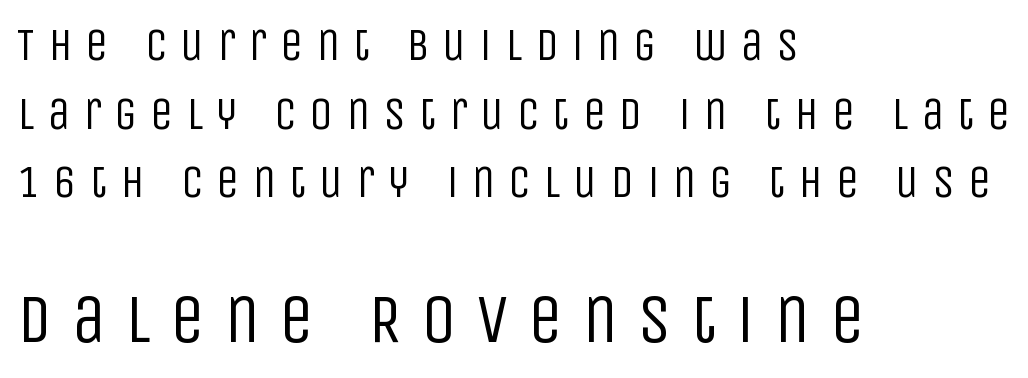
Compared with a typical body face, this is equally light or lighter still. Line spacing here is normal. The later block is typeset at a bigger size than the earlier block. Teacher's note: observe the even left margin — that is flush-left alignment. Honestly, the letter spacing is so wide it's the main thing you notice. Type style note: lacks serifs.
